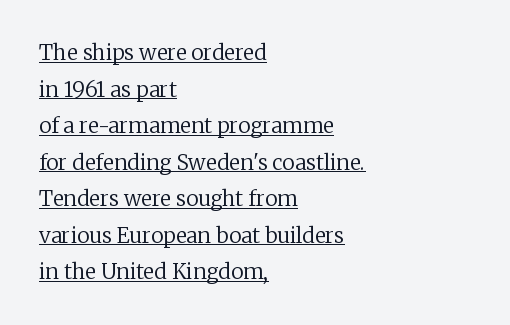
Q: Is the text bold? A: No.
Q: Is the text italic (slanted)? A: No, it is upright.
Q: Is the text underlined? A: Yes.
Q: How is the paragraph aligned? A: Left-aligned.
Q: Is the spacing between letters normal or unusually wide? A: Normal.
